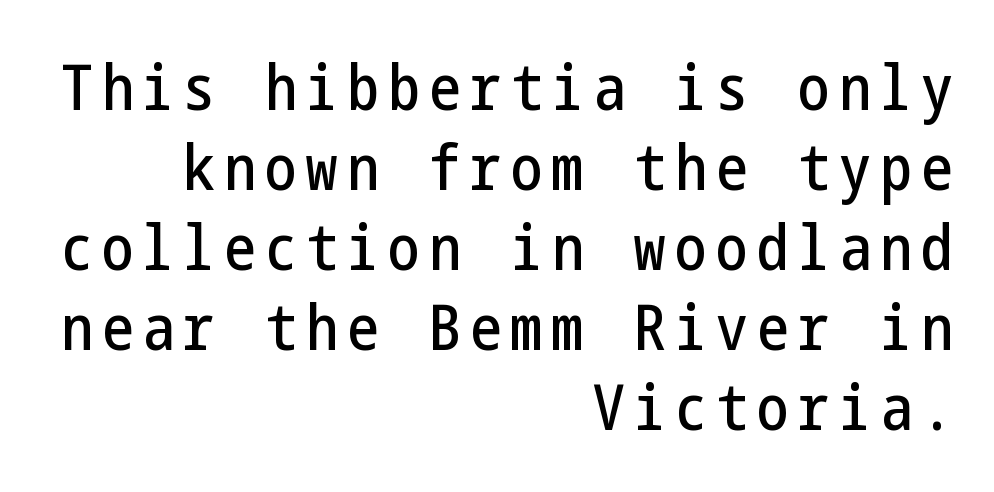
{"serif": "no", "italic": "no", "width": "condensed", "stroke_contrast": "low", "x_height": "medium", "underline": "no", "align": "right", "line_spacing": "normal", "line_spacing_ratio": 1.27, "glyph_px": 63}
